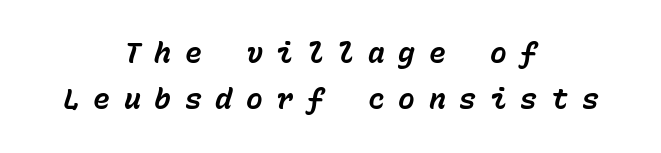
{"italic": "yes", "lean": "right", "slant_degrees": 15, "bold": "yes", "weight": "bold", "width": "normal", "stroke_contrast": "low", "x_height": "medium", "monospaced": "yes", "underline": "no", "align": "center", "line_spacing": "normal", "line_spacing_ratio": 1.65, "letter_spacing": "wide", "letter_spacing_em": 0.49, "glyph_px": 28}
